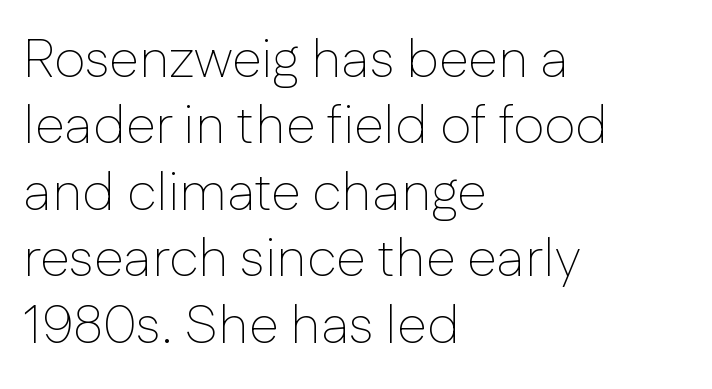
The image shows 54 px thin sans-serif type, upright; set left-aligned, line spacing 1.23x, normal letter spacing, not underlined; low stroke contrast and a medium x-height.
